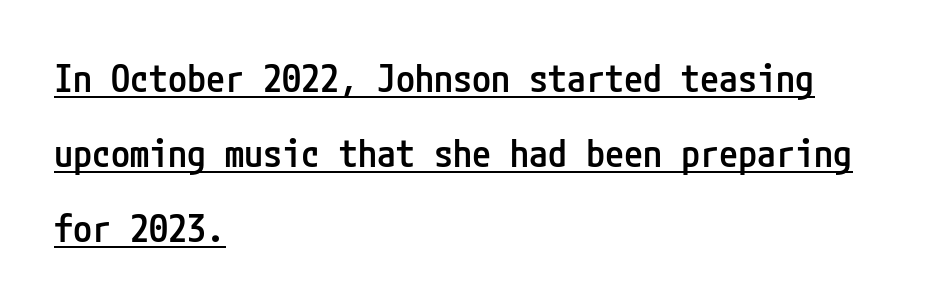
Q: Is the text bold? A: Semi-bold.
Q: Is the text italic (slanted)? A: No, it is upright.
Q: Is the typeface a serif or a sans-serif typeface? A: Sans-serif.
Q: Is the text underlined? A: Yes.
Q: How is the paragraph aligned? A: Left-aligned.
Q: Is the spacing between letters normal or unusually wide? A: Normal.
Q: Is the spacing between lines tight, normal or loose? A: Loose.
Q: Width (condensed, normal, or wide)? A: Condensed.
Q: Stroke contrast? A: Low.
Q: x-height? A: Medium.
